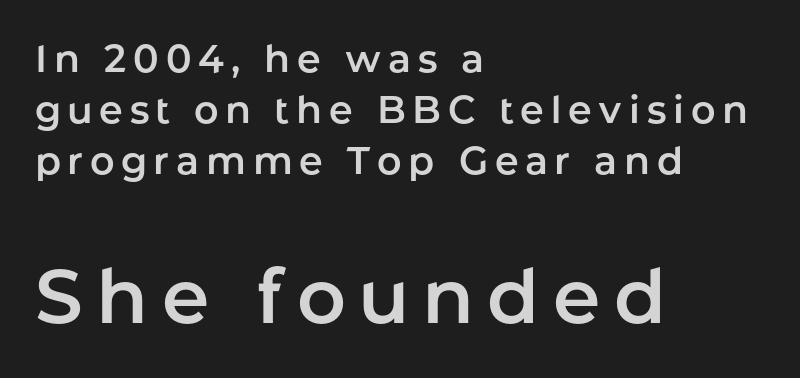
{"serif": "no", "italic": "no", "width": "normal", "stroke_contrast": "low", "x_height": "medium", "monospaced": "no", "underline": "no", "align": "left", "line_spacing": "normal", "line_spacing_ratio": 1.34, "larger_block": "second", "size_ratio": 2.0, "glyph_px": 76}
